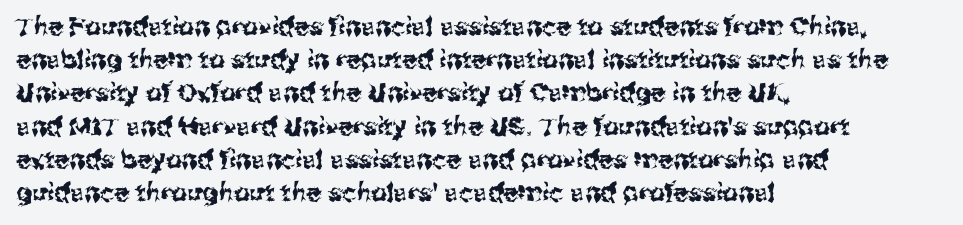
{"italic": "no", "underline": "no", "align": "left", "line_spacing": "normal", "line_spacing_ratio": 1.33, "letter_spacing": "normal", "letter_spacing_em": 0.0, "glyph_px": 25}
